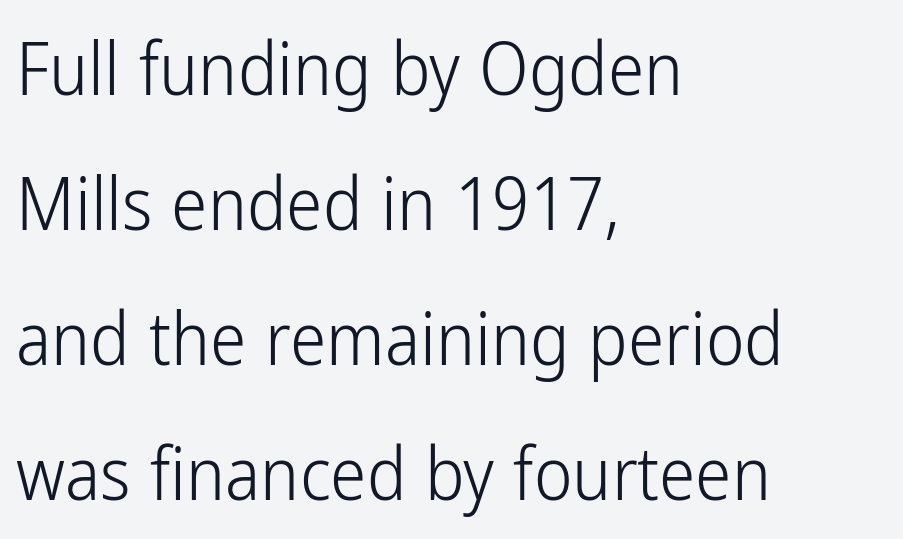
This sample uses an upright cut, with every glyph sitting square on the baseline. Horizontal alignment here is leftward, the default for most running prose. Plain, unruled lines of type. Think of a printed novel: that variable character pitch is what you see here. Grotesque or geometric, the face here clearly has no serifs. Is this a heavy cut? Hardly; it is regular or lighter.
